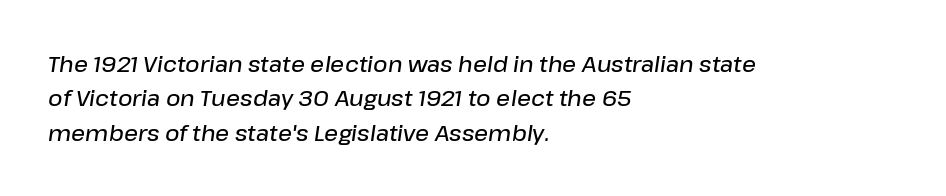
The image shows 22 px text type, italic (leaning right); set left-aligned, normal line spacing (1.56x), normal letter spacing, not underlined.
